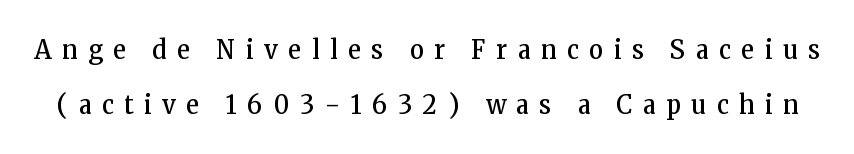
The image shows 27 px text type, upright; set loose line spacing (2.03x), unusually wide letter spacing (+0.4 em), not underlined.
